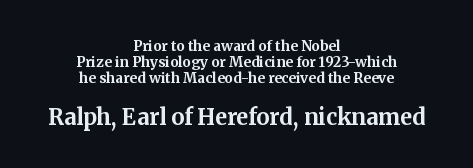
Q: Is the text bold? A: Yes.
Q: Is the text italic (slanted)? A: No, it is upright.
Q: Is the text underlined? A: No.
Q: How is the paragraph aligned? A: Centered.
Q: Is the spacing between letters normal or unusually wide? A: Normal.
Q: Is the spacing between lines tight, normal or loose? A: Tight.
Q: Which block of text is set in a larger size, the first (top) or the second (bottom)? A: The second (bottom) one.
